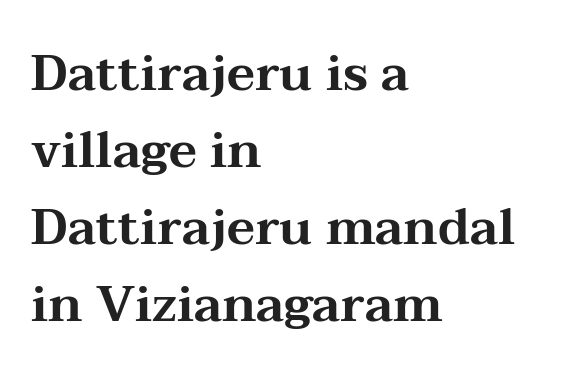
{"serif": "yes", "italic": "no", "width": "wide", "stroke_contrast": "medium", "x_height": "medium", "monospaced": "no", "underline": "no", "align": "left", "line_spacing": "normal", "line_spacing_ratio": 1.54, "letter_spacing": "normal", "letter_spacing_em": 0.0, "glyph_px": 50}
